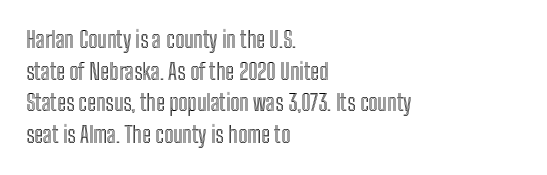
{"italic": "no", "underline": "no", "align": "left", "line_spacing": "normal", "line_spacing_ratio": 1.44, "letter_spacing": "normal", "letter_spacing_em": 0.0, "glyph_px": 22}
